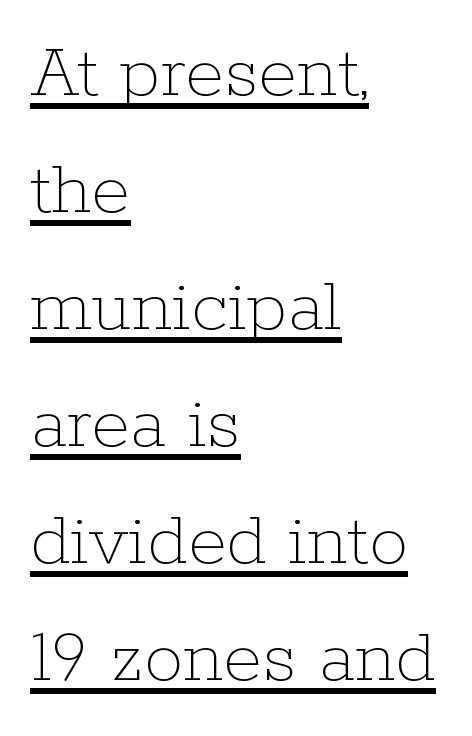
{"italic": "no", "bold": "no", "weight": "thin", "width": "normal", "stroke_contrast": "low", "x_height": "medium", "monospaced": "no", "underline": "yes", "align": "left", "line_spacing": "normal", "line_spacing_ratio": 1.48, "letter_spacing": "normal", "letter_spacing_em": 0.0, "glyph_px": 79}
